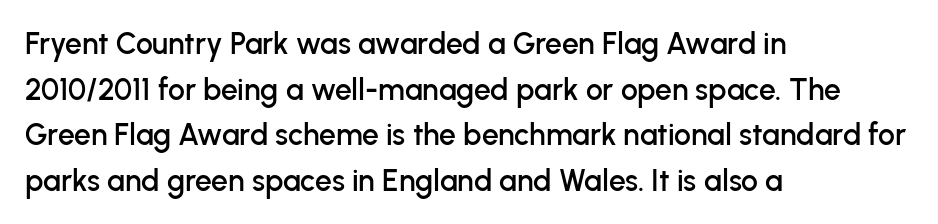
Line beginnings align vertically; line endings do not. The face used here is proportionally spaced, like ordinary book or web type. A normal amount of white space separates one row of letters from the next. Clear beneath every line of the passage. Students, note that the glyphs here touch the page at normal intervals. Font category for this specimen: sans-serif.
